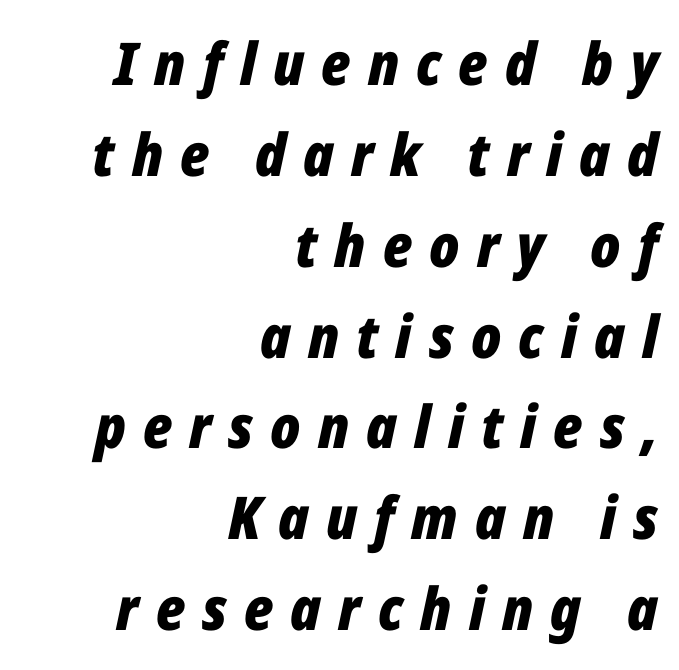
Italic? Definitely — the glyphs are oblique. Letters rest on an invisible, unmarked baseline. How are the letters spaced? Widely, with obvious added tracking. Thick stems and heavy bowls — unmistakably bold.
